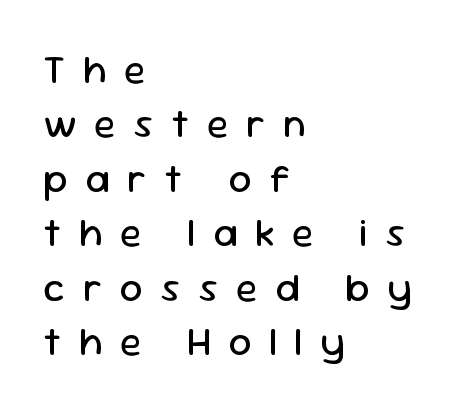
Caption: multi-line text, flush left, ragged right. The face used here is proportionally spaced, like ordinary book or web type. Inter-character spacing is expanded well beyond the font's built-in metrics. Evenly set lines give the paragraph a standard silhouette.
